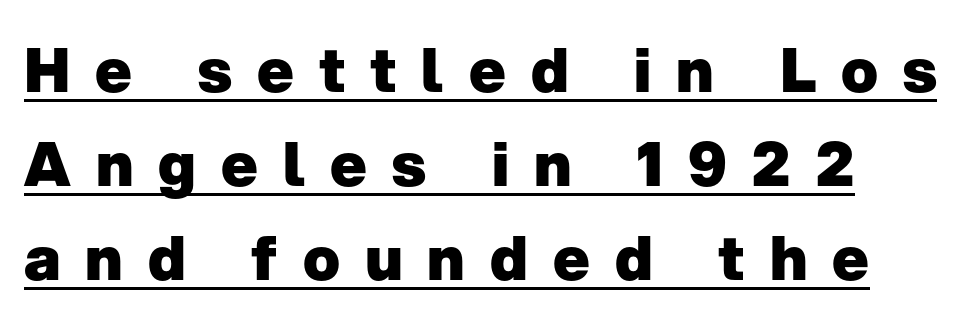
{"serif": "no", "italic": "no", "bold": "yes", "weight": "heavy", "width": "normal", "stroke_contrast": "low", "x_height": "medium", "monospaced": "no", "underline": "yes", "line_spacing": "normal", "line_spacing_ratio": 1.54, "letter_spacing": "wide", "letter_spacing_em": 0.41, "glyph_px": 61}
